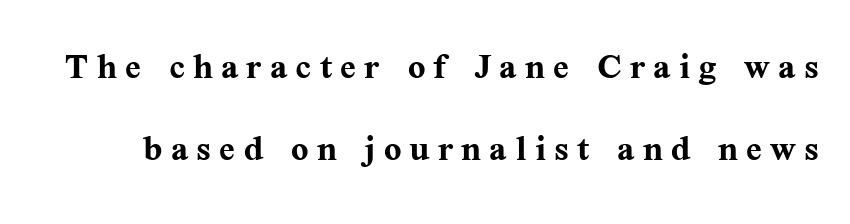
The image shows 46 px semibold serif type, upright; set line spacing 1.79x, not underlined; medium stroke contrast and a medium x-height.
